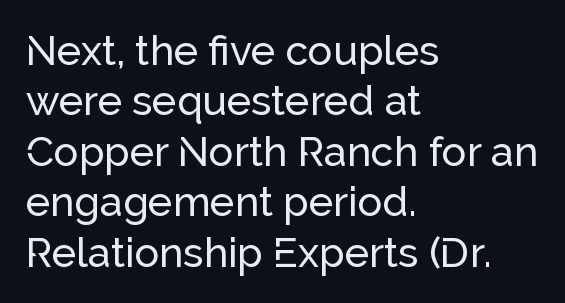
Q: Is the text italic (slanted)? A: No, it is upright.
Q: Is the typeface a serif or a sans-serif typeface? A: Sans-serif.
Q: Is the text underlined? A: No.
Q: How is the paragraph aligned? A: Left-aligned.
Q: Is the spacing between letters normal or unusually wide? A: Normal.
Q: Width (condensed, normal, or wide)? A: Normal.
Q: Stroke contrast? A: Low.
Q: x-height? A: Medium.
Q: Monospaced? A: No.
